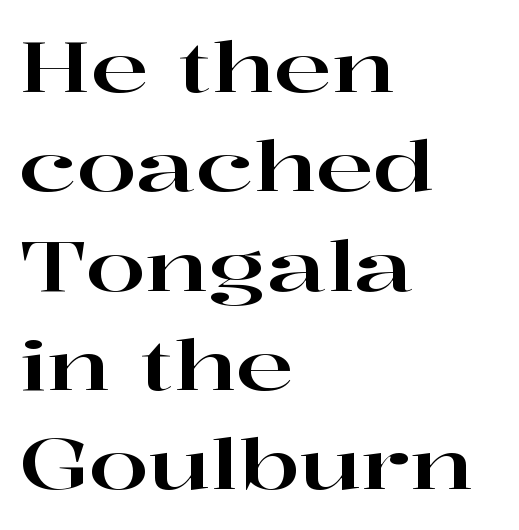
Q: Is the text italic (slanted)? A: No, it is upright.
Q: Is the typeface a serif or a sans-serif typeface? A: Serif.
Q: Is the text underlined? A: No.
Q: How is the paragraph aligned? A: Left-aligned.
Q: Is the spacing between letters normal or unusually wide? A: Normal.
Q: Is the spacing between lines tight, normal or loose? A: Normal.
Q: Width (condensed, normal, or wide)? A: Wide.
Q: Stroke contrast? A: High.
Q: x-height? A: Medium.
Q: Monospaced? A: No.
